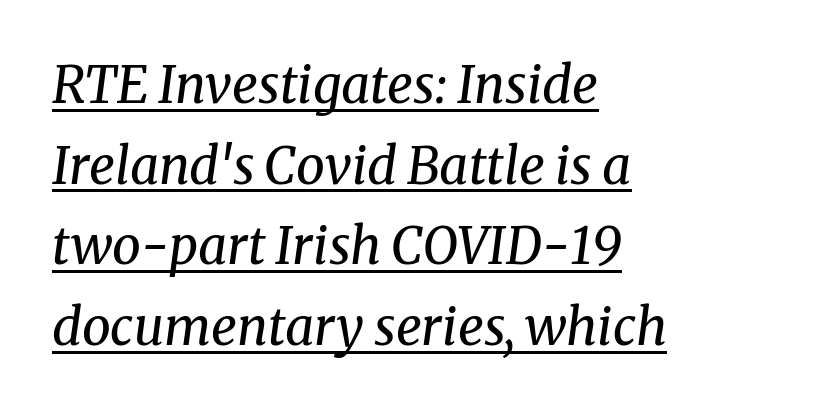
The image shows 51 px regular-weight serif type, italic (leaning right); set left-aligned, normal line spacing (1.58x), normal letter spacing, underlined; medium stroke contrast and a medium x-height.
